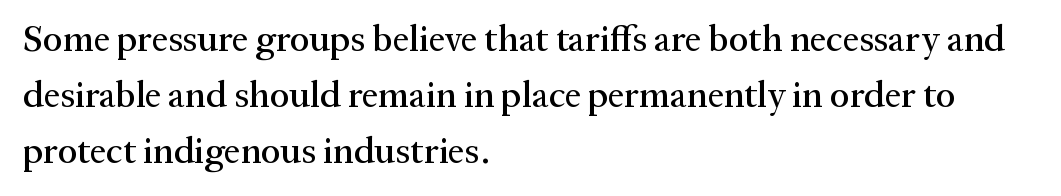
{"serif": "yes", "italic": "no", "width": "normal", "stroke_contrast": "medium", "x_height": "medium", "monospaced": "no", "underline": "no", "align": "left", "line_spacing": "normal", "line_spacing_ratio": 1.51, "letter_spacing": "normal", "letter_spacing_em": 0.0, "glyph_px": 37}
